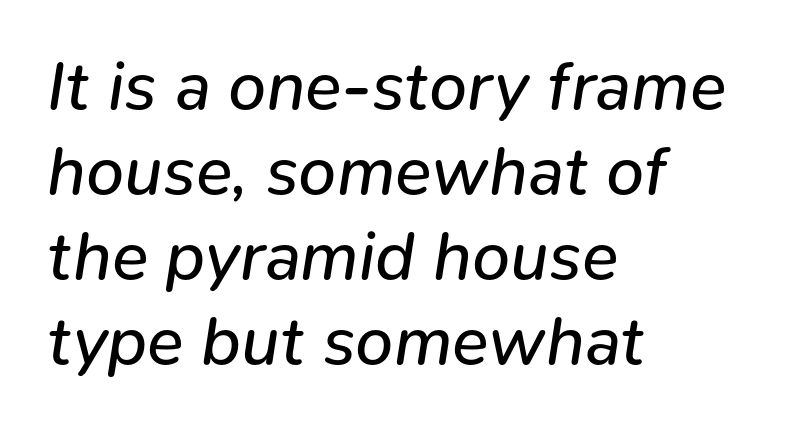
{"italic": "yes", "lean": "right", "slant_degrees": 9, "bold": "no", "weight": "regular", "width": "normal", "stroke_contrast": "low", "x_height": "medium", "monospaced": "no", "underline": "no", "align": "left", "line_spacing": "normal", "line_spacing_ratio": 1.25, "letter_spacing": "normal", "letter_spacing_em": 0.0, "glyph_px": 68}
